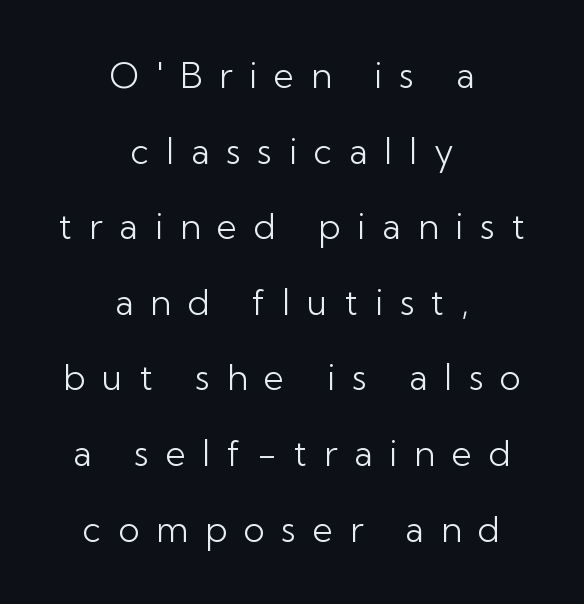
The image shows 35 px light sans-serif type, upright; set centered, loose line spacing (2.16x), unusually wide letter spacing (+0.48 em), not underlined; low stroke contrast and a medium x-height.
